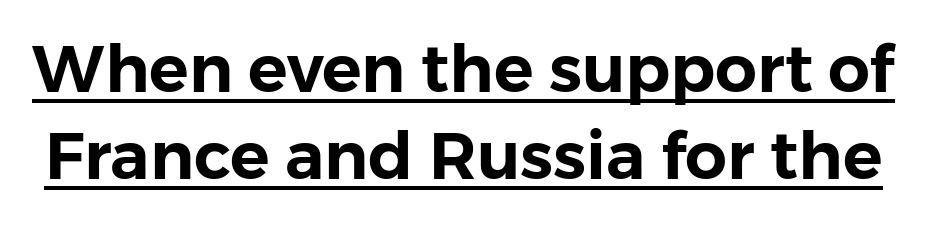
The image shows 66 px sans-serif type, upright; set normal line spacing (1.32x), normal letter spacing, underlined; low stroke contrast and a medium x-height.
